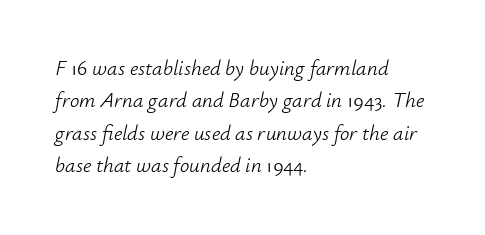
The image shows 21 px text type, italic (leaning right); set left-aligned, normal line spacing (1.54x), normal letter spacing, not underlined.
